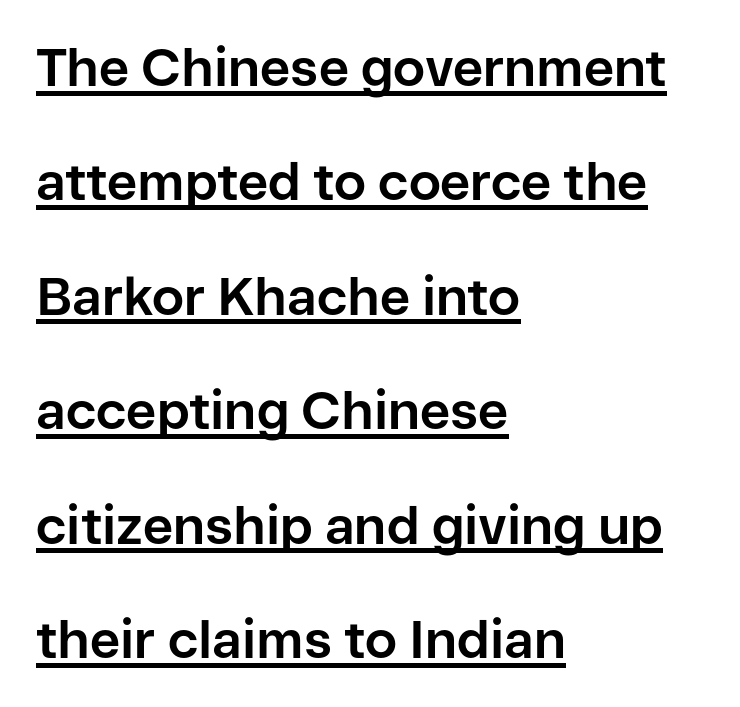
Q: Is the text bold? A: Yes.
Q: Is the text italic (slanted)? A: No, it is upright.
Q: Is the typeface a serif or a sans-serif typeface? A: Sans-serif.
Q: Is the text underlined? A: Yes.
Q: How is the paragraph aligned? A: Left-aligned.
Q: Is the spacing between letters normal or unusually wide? A: Normal.
Q: Is the spacing between lines tight, normal or loose? A: Loose.
Q: Width (condensed, normal, or wide)? A: Normal.
Q: Stroke contrast? A: Low.
Q: x-height? A: Medium.
Q: Monospaced? A: No.
